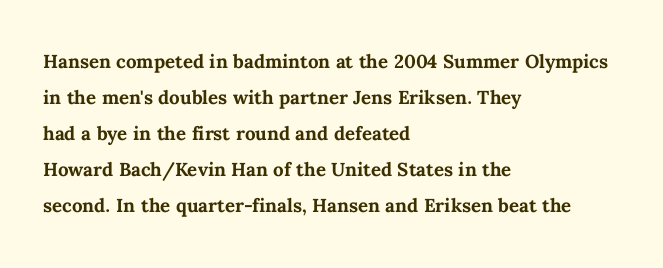
{"italic": "no", "bold": "yes", "underline": "no", "align": "left", "line_spacing": "normal", "line_spacing_ratio": 1.44, "letter_spacing": "normal", "letter_spacing_em": 0.0, "glyph_px": 25}
